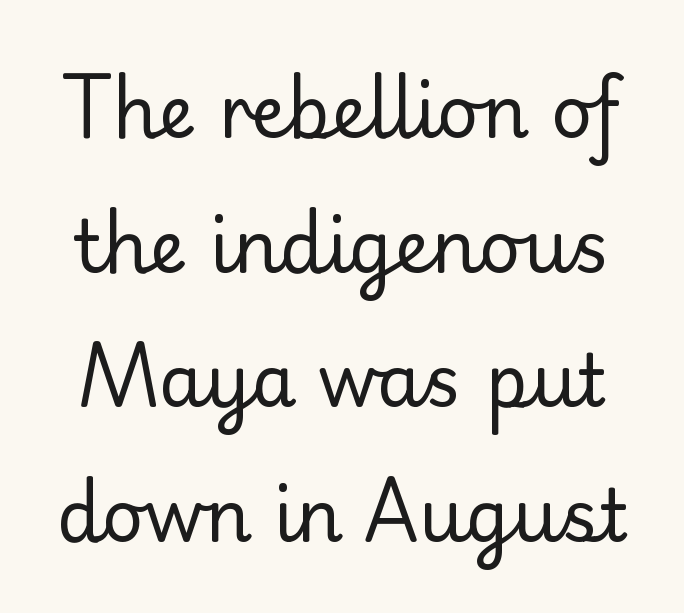
Q: Is the text bold? A: No.
Q: Is the text italic (slanted)? A: No, it is upright.
Q: Is the typeface a serif or a sans-serif typeface? A: Sans-serif.
Q: Is the text underlined? A: No.
Q: Is the spacing between letters normal or unusually wide? A: Normal.
Q: Width (condensed, normal, or wide)? A: Normal.
Q: Stroke contrast? A: Low.
Q: x-height? A: Small.
Q: Monospaced? A: No.
